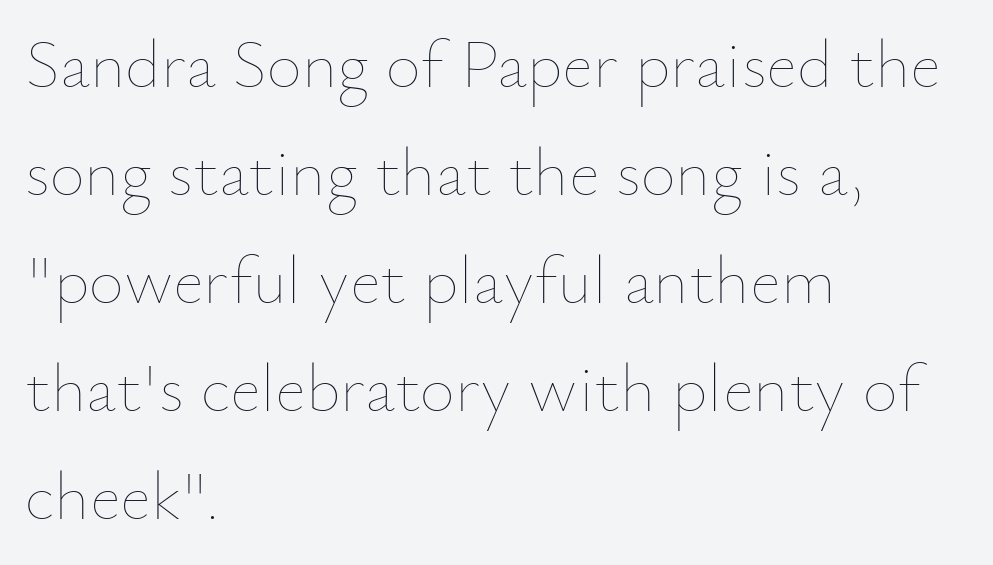
{"italic": "no", "bold": "no", "weight": "thin", "width": "normal", "stroke_contrast": "low", "x_height": "small", "monospaced": "no", "underline": "no", "align": "left", "line_spacing": "normal", "line_spacing_ratio": 1.59, "letter_spacing": "normal", "letter_spacing_em": 0.0, "glyph_px": 68}
